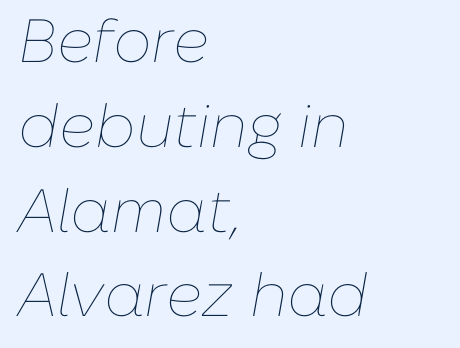
{"italic": "yes", "lean": "right", "slant_degrees": 10, "bold": "no", "weight": "thin", "width": "normal", "stroke_contrast": "low", "x_height": "medium", "monospaced": "no", "underline": "no", "align": "left", "line_spacing": "normal", "line_spacing_ratio": 1.39, "letter_spacing": "normal", "letter_spacing_em": 0.0, "glyph_px": 61}
